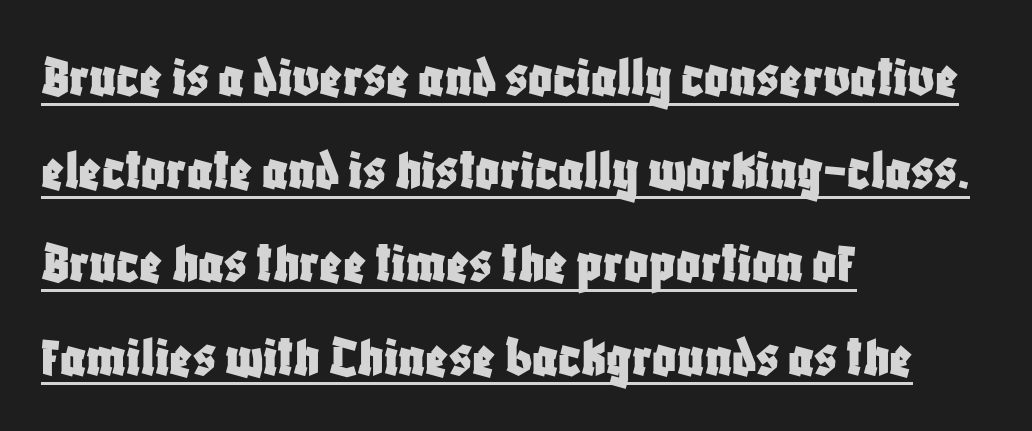
Tall strokes in this sample are plumb rather than angled. Caption: multi-line text, flush left, ragged right. Leading matches the norm, producing a regular column. This is underlined copy, the kind a proofreader might mark for attention.
